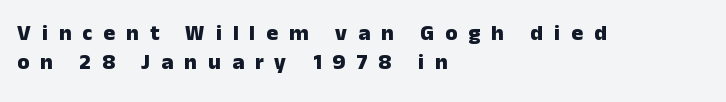
The compositor pushed each line to the left boundary. Loose tracking; the words dissolve into strings of separated letters. Unmarked baselines from the first word to the last. Compared with an ordinary text face, these strokes are far heavier — a full bold. Successive baselines arrive at the customary interval. This sample uses an upright cut, with every glyph sitting square on the baseline.
